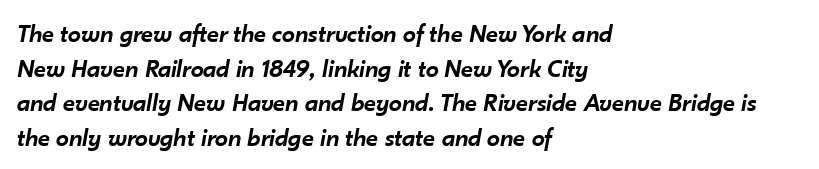
Q: Is the text bold? A: Semi-bold.
Q: Is the text italic (slanted)? A: Yes, it leans right by about 10 degrees.
Q: Is the text underlined? A: No.
Q: How is the paragraph aligned? A: Left-aligned.
Q: Is the spacing between letters normal or unusually wide? A: Normal.
Q: Is the spacing between lines tight, normal or loose? A: Normal.
